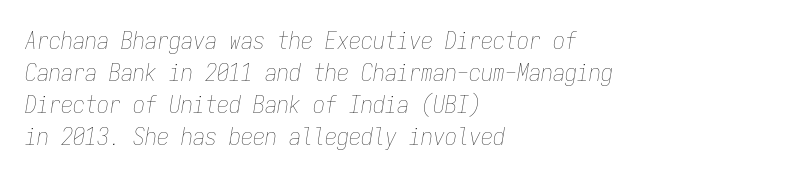
The passage shown is not underscored anywhere. Reading down the block, your eye returns to a fixed left position each line. The strokes are not fattened; the text isn't bold. It's the slanting kind of type.
